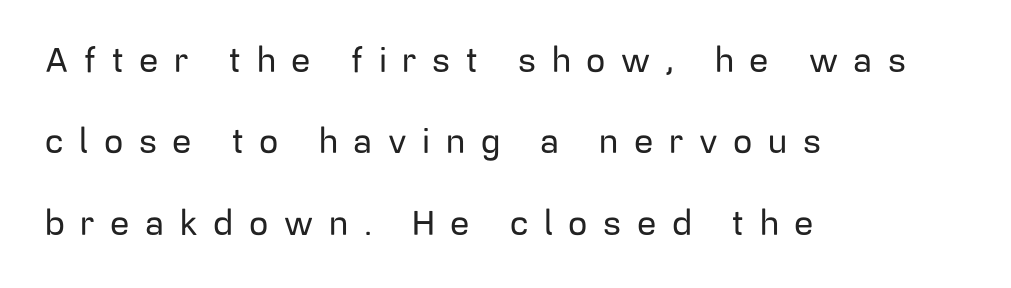
The image shows 34 px sans-serif type, upright; set left-aligned, loose line spacing (2.39x), unusually wide letter spacing (+0.46 em), not underlined; low stroke contrast and a medium x-height.
